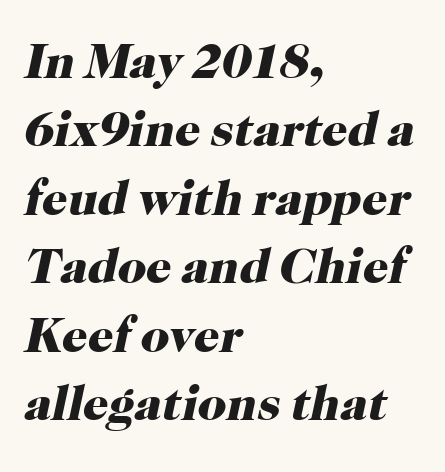
The image shows 50 px heavy serif type, italic (leaning right); set left-aligned, normal line spacing (1.37x), normal letter spacing, not underlined; high stroke contrast and a medium x-height.
